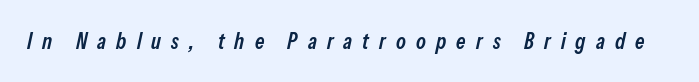
{"italic": "yes", "lean": "right", "slant_degrees": 13, "bold": "semi", "underline": "no", "letter_spacing": "wide", "letter_spacing_em": 0.46, "glyph_px": 22}
